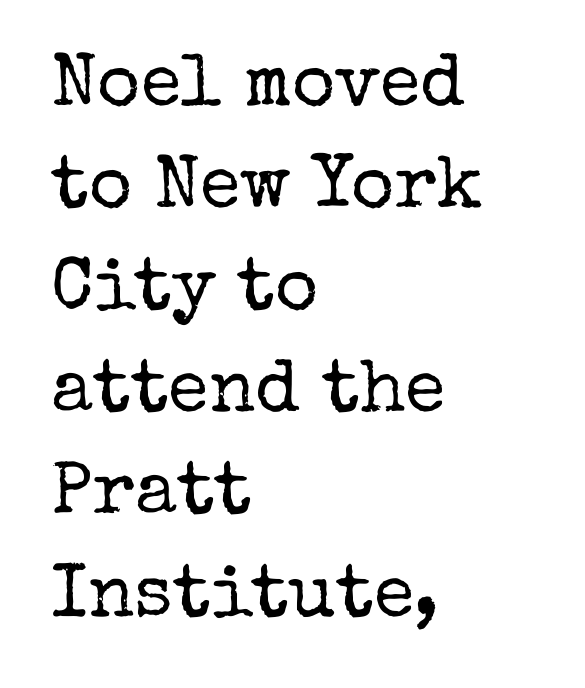
Nope, not italic — everything's standing straight. The letters carry serifs — small finishing strokes at the ends of their stems. Just letters on the line, the space beneath them empty. Caption: standard tracking, unaltered.
